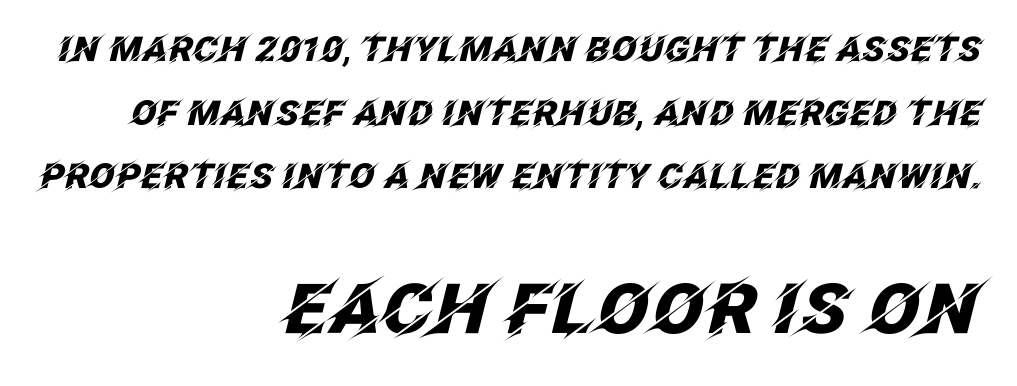
Q: Is the text bold? A: Yes.
Q: Is the text italic (slanted)? A: Yes, it leans right by about 12 degrees.
Q: Is the text underlined? A: No.
Q: How is the paragraph aligned? A: Right-aligned.
Q: Is the spacing between letters normal or unusually wide? A: Normal.
Q: Which block of text is set in a larger size, the first (top) or the second (bottom)? A: The second (bottom) one.
Q: Width (condensed, normal, or wide)? A: Normal.
Q: Stroke contrast? A: Low.
Q: x-height? A: Large.
Q: Monospaced? A: No.
